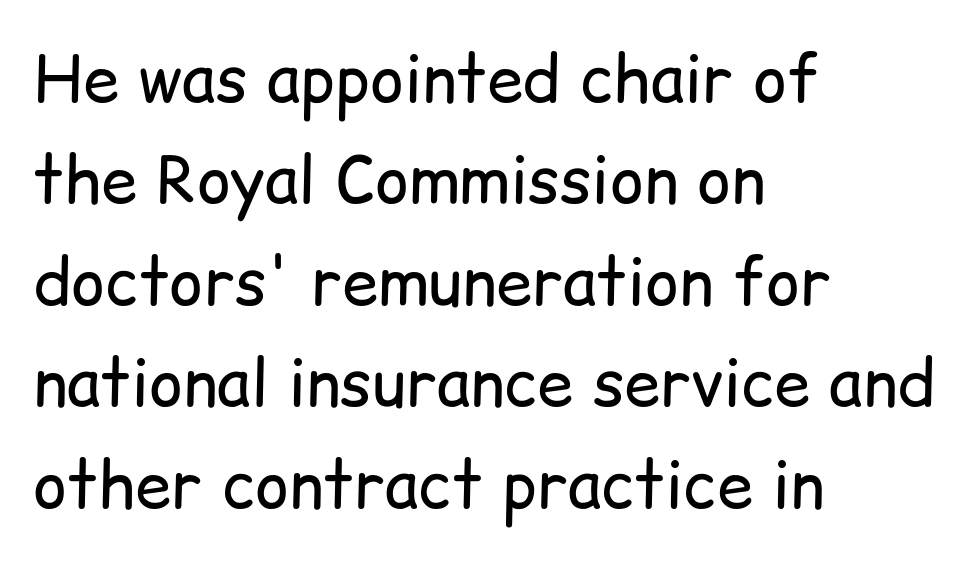
The image shows 65 px regular-weight sans-serif type, upright; set left-aligned, normal line spacing (1.56x), normal letter spacing, not underlined; low stroke contrast and a medium x-height.
